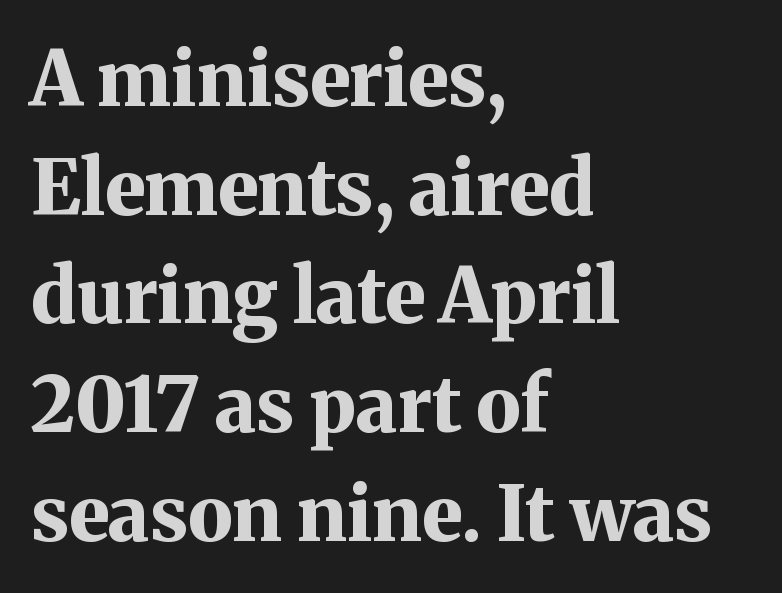
Q: Is the text bold? A: Yes.
Q: Is the text italic (slanted)? A: No, it is upright.
Q: Is the typeface a serif or a sans-serif typeface? A: Serif.
Q: Is the text underlined? A: No.
Q: How is the paragraph aligned? A: Left-aligned.
Q: Is the spacing between letters normal or unusually wide? A: Normal.
Q: Is the spacing between lines tight, normal or loose? A: Normal.
Q: Width (condensed, normal, or wide)? A: Normal.
Q: Stroke contrast? A: Medium.
Q: x-height? A: Medium.
Q: Monospaced? A: No.
